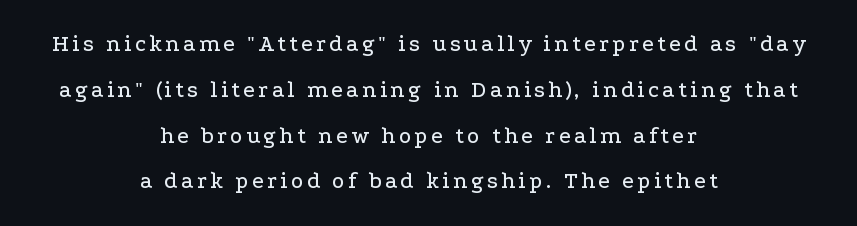
The image shows 23 px text type, upright; set centered, loose line spacing (1.99x), not underlined.
